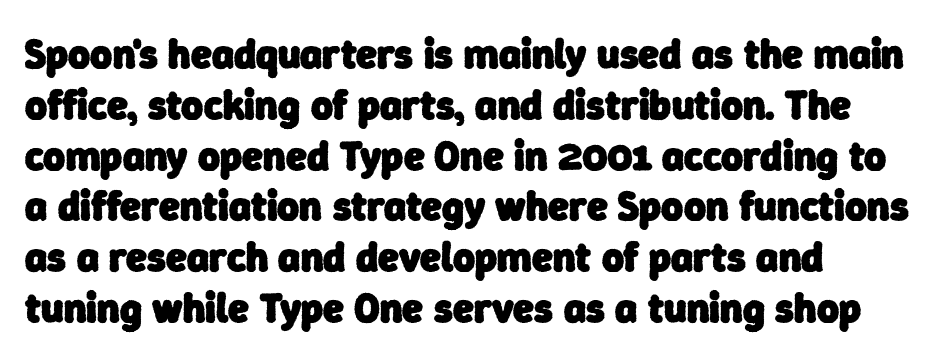
What weight is shown? A full bold with thick strokes. The gap between lines stays unmarked. These lines are rendered in a variable-pitch font. Nobody touched the tracking dial on this one.
